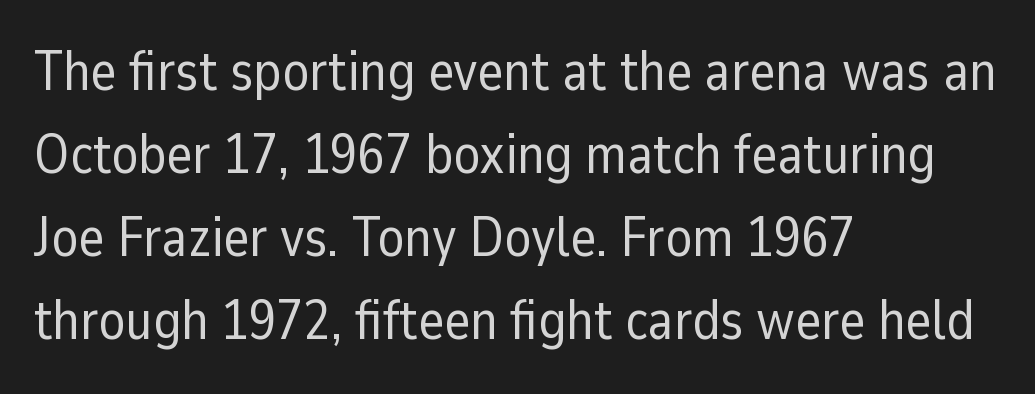
Honestly, the letter spacing is just normal — you wouldn't notice it. What kind of face is this? One without serifs — a sans. Ascenders rise straight up at ninety degrees. Is the block centered? No — it sits flush against the left margin. Words float on clear page, feet unadorned. No letter is thick-stroked: the sample isn't bold.
